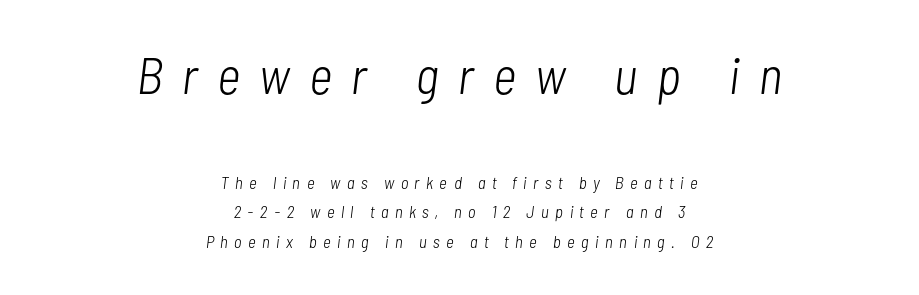
Does the bottom block carry the larger type? No, the top block does. Nothing heavy about these letters — not bold at all. Is the type slanted? Yes — the strokes lean at a clear angle. The lines are quadded center. You could not count columns in this text — the font is proportionally spaced.
